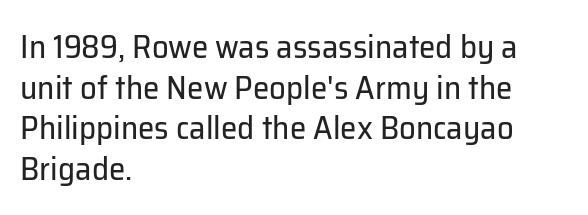
The image shows 33 px regular-weight sans-serif type, upright; set left-aligned, line spacing 1.23x, normal letter spacing, not underlined; low stroke contrast and a medium x-height.
